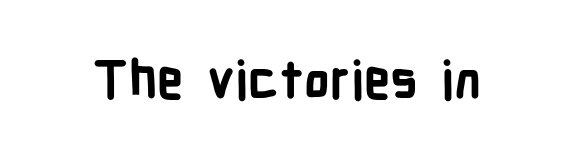
The image shows 52 px bold, condensed sans-serif type, upright; set normal letter spacing, not underlined; low stroke contrast and a medium x-height.
